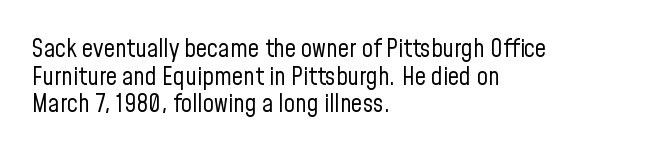
Is there any slant? The stems are plumb. Is the letter spacing exaggerated? No — it looks like the ordinary default. Each new line begins almost immediately beneath the previous one. These lines stack with their left ends in a neat column. Clear beneath every line of the passage. Bold? No — there's no thickening of the strokes.
